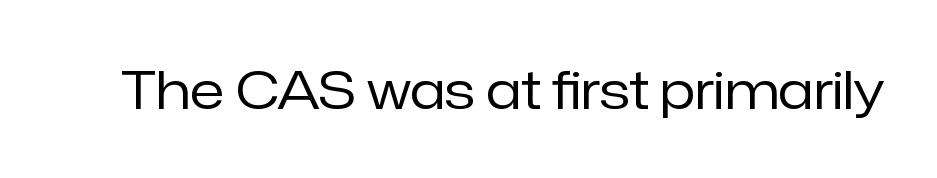
Ascenders rise straight up at ninety degrees. Check the space under the baseline: it is left empty. What stands out about the letter spacing? Nothing — it is the standard amount. The designer went with a sans here, leaving each stem footless.
